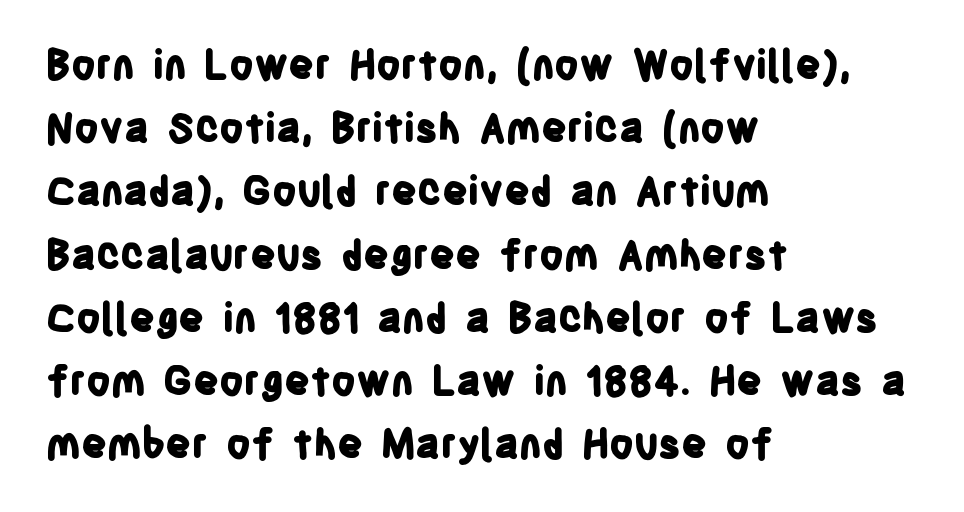
Q: Is the text bold? A: Yes.
Q: Is the text italic (slanted)? A: No, it is upright.
Q: Is the typeface a serif or a sans-serif typeface? A: Sans-serif.
Q: Is the text underlined? A: No.
Q: How is the paragraph aligned? A: Left-aligned.
Q: Is the spacing between letters normal or unusually wide? A: Normal.
Q: Is the spacing between lines tight, normal or loose? A: Normal.
Q: Width (condensed, normal, or wide)? A: Condensed.
Q: Stroke contrast? A: Low.
Q: x-height? A: Large.
Q: Monospaced? A: No.
